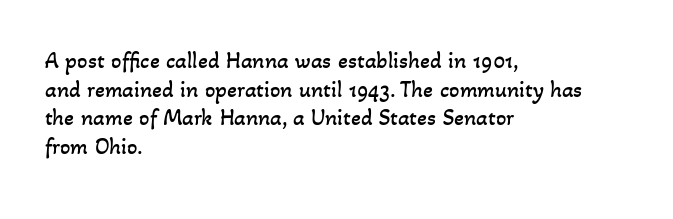
The image shows 23 px text type; set left-aligned, line spacing 1.24x, normal letter spacing, not underlined.
